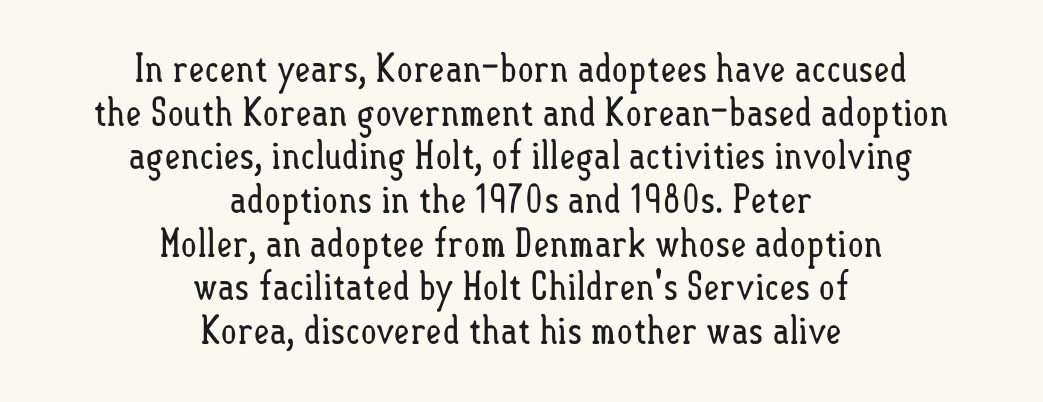
The image shows 39 px regular-weight, condensed type, upright; set centered, tight line spacing (1.12x), normal letter spacing, not underlined; low stroke contrast and a small x-height.
